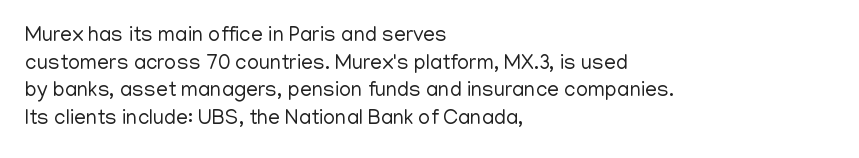
Every stem runs plumb, perpendicular to the baseline. Leftover space on each line is placed entirely after the last word. Check the space under the baseline: it is left empty. This reads as an unemphasized weight, regular at the heaviest. Caption: standard tracking, unaltered.
